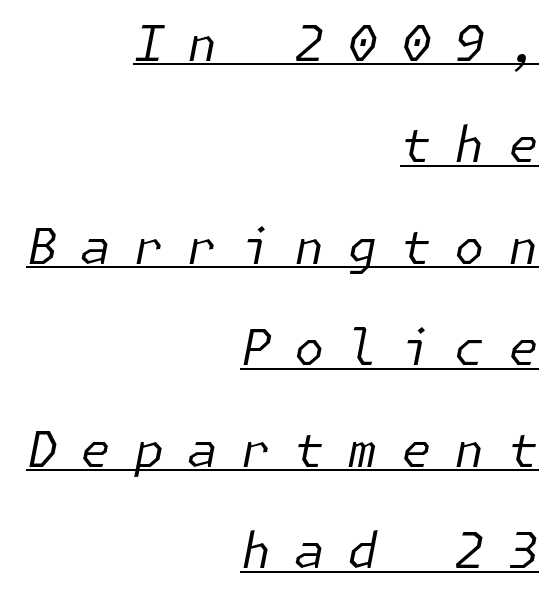
{"italic": "yes", "lean": "right", "slant_degrees": 11, "bold": "no", "weight": "regular", "width": "normal", "stroke_contrast": "low", "x_height": "medium", "underline": "yes", "align": "right", "line_spacing": "loose", "line_spacing_ratio": 2.07, "letter_spacing": "wide", "letter_spacing_em": 0.47, "glyph_px": 49}
